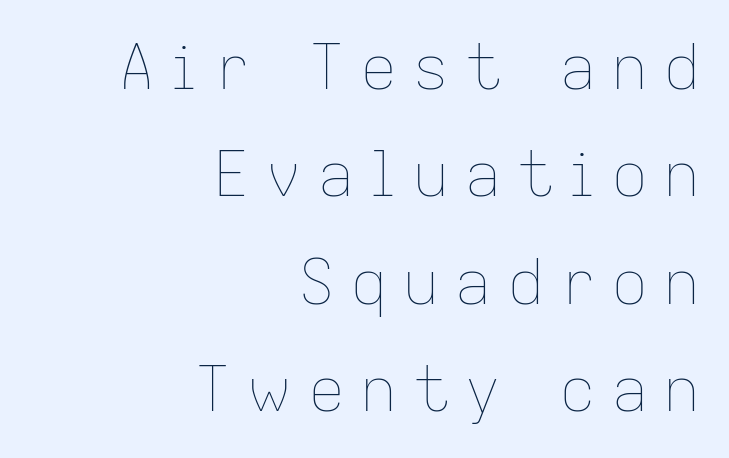
{"italic": "no", "bold": "no", "weight": "thin", "width": "normal", "stroke_contrast": "low", "x_height": "medium", "monospaced": "no", "underline": "no", "align": "right", "line_spacing_ratio": 1.73, "letter_spacing": "wide", "letter_spacing_em": 0.24, "glyph_px": 62}
